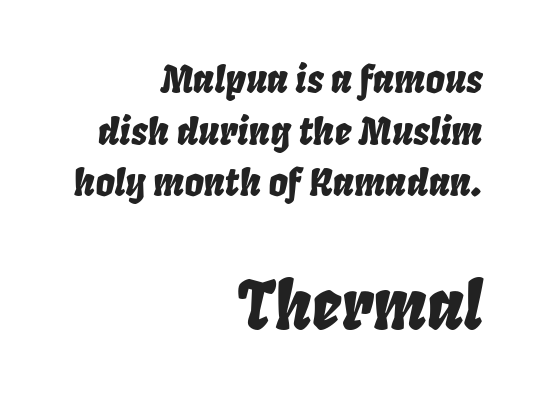
Q: Is the text italic (slanted)? A: Yes, it leans right by about 8 degrees.
Q: Is the text underlined? A: No.
Q: How is the paragraph aligned? A: Right-aligned.
Q: Is the spacing between letters normal or unusually wide? A: Normal.
Q: Is the spacing between lines tight, normal or loose? A: Normal.
Q: Which block of text is set in a larger size, the first (top) or the second (bottom)? A: The second (bottom) one.
Q: Width (condensed, normal, or wide)? A: Condensed.
Q: Stroke contrast? A: Low.
Q: x-height? A: Large.
Q: Monospaced? A: No.
